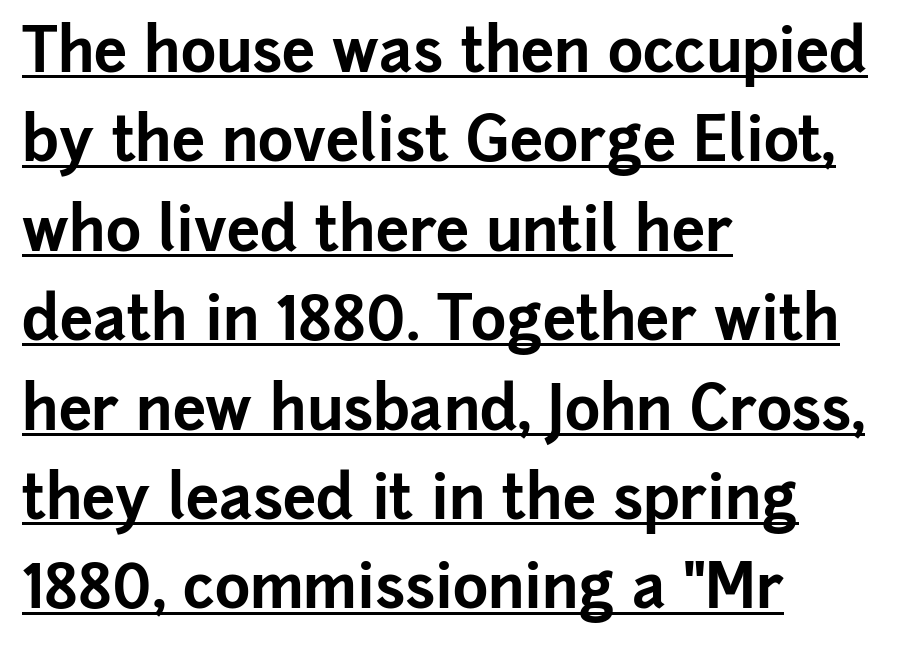
Q: Is the text bold? A: Yes.
Q: Is the text italic (slanted)? A: No, it is upright.
Q: Is the typeface a serif or a sans-serif typeface? A: Sans-serif.
Q: Is the text underlined? A: Yes.
Q: How is the paragraph aligned? A: Left-aligned.
Q: Is the spacing between letters normal or unusually wide? A: Normal.
Q: Is the spacing between lines tight, normal or loose? A: Normal.
Q: Width (condensed, normal, or wide)? A: Normal.
Q: Stroke contrast? A: Low.
Q: x-height? A: Medium.
Q: Monospaced? A: No.
